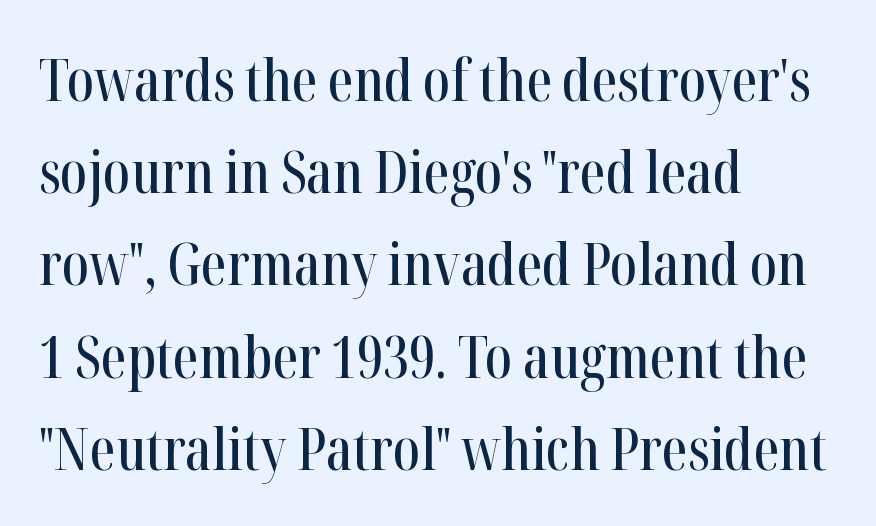
Q: Is the text italic (slanted)? A: No, it is upright.
Q: Is the typeface a serif or a sans-serif typeface? A: Serif.
Q: Is the text underlined? A: No.
Q: How is the paragraph aligned? A: Left-aligned.
Q: Is the spacing between letters normal or unusually wide? A: Normal.
Q: Is the spacing between lines tight, normal or loose? A: Normal.
Q: Width (condensed, normal, or wide)? A: Condensed.
Q: Stroke contrast? A: High.
Q: x-height? A: Medium.
Q: Monospaced? A: No.
